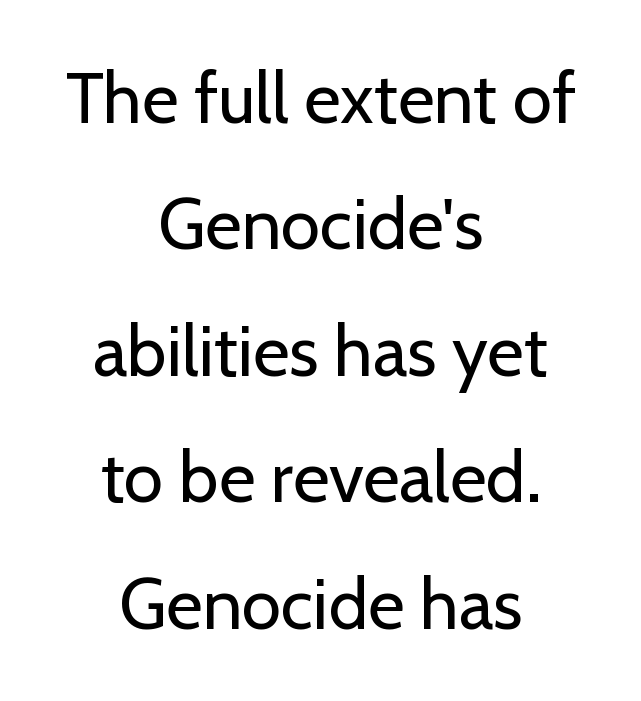
Q: Is the text bold? A: No.
Q: Is the text italic (slanted)? A: No, it is upright.
Q: Is the typeface a serif or a sans-serif typeface? A: Sans-serif.
Q: Is the text underlined? A: No.
Q: How is the paragraph aligned? A: Centered.
Q: Is the spacing between letters normal or unusually wide? A: Normal.
Q: Width (condensed, normal, or wide)? A: Normal.
Q: Stroke contrast? A: Low.
Q: x-height? A: Medium.
Q: Monospaced? A: No.
